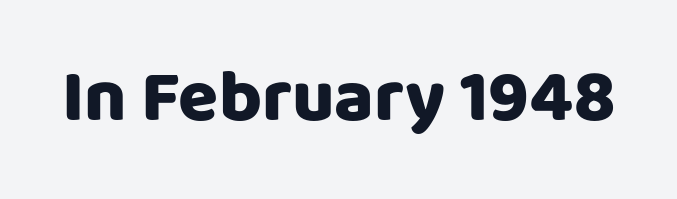
Q: Is the text bold? A: Yes.
Q: Is the text italic (slanted)? A: No, it is upright.
Q: Is the typeface a serif or a sans-serif typeface? A: Sans-serif.
Q: Is the text underlined? A: No.
Q: Is the spacing between letters normal or unusually wide? A: Normal.
Q: Width (condensed, normal, or wide)? A: Normal.
Q: Stroke contrast? A: Low.
Q: x-height? A: Large.
Q: Monospaced? A: No.
